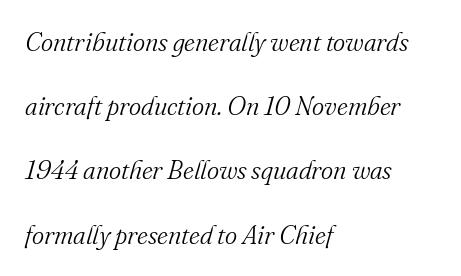
{"italic": "yes", "lean": "right", "slant_degrees": 16, "bold": "no", "underline": "no", "align": "left", "line_spacing": "loose", "line_spacing_ratio": 2.47, "letter_spacing": "normal", "letter_spacing_em": 0.0, "glyph_px": 26}
